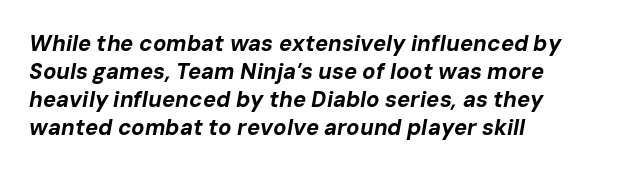
Tracking value appears to be zero — textbook default spacing. The face used here has the dense, thick strokes of a bold. Horizontally, the lines are justified to the leading edge only. The passage shown stacks its lines at a standard gap. The rendering applies a slant to the glyphs. The string is rendered with underlining switched off.
